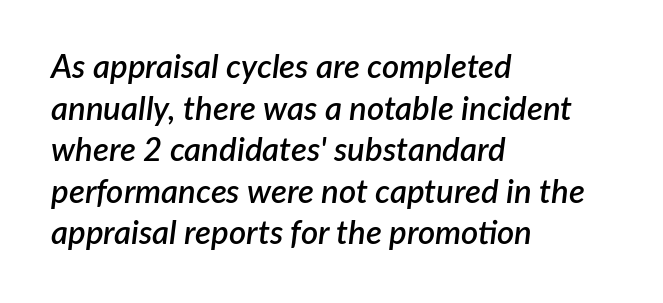
The image shows 33 px semibold type, italic (leaning right); set left-aligned, normal line spacing (1.26x), normal letter spacing, not underlined; low stroke contrast and a medium x-height.
